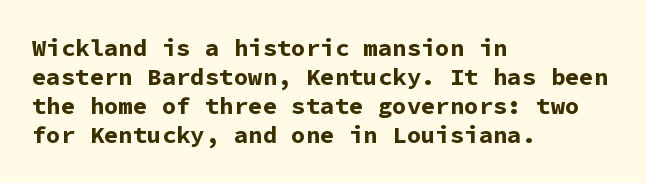
The image shows 24 px bold type, upright; set left-aligned, line spacing 1.21x, normal letter spacing, not underlined.
